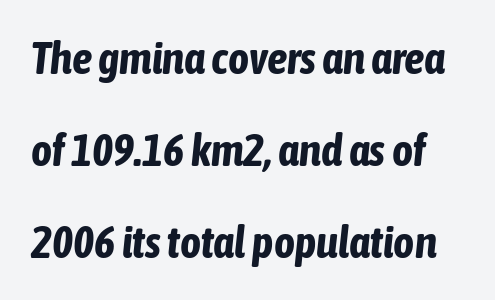
The image shows 45 px bold, condensed type, italic (leaning right); set loose line spacing (2.05x), normal letter spacing, not underlined; low stroke contrast and a medium x-height.
